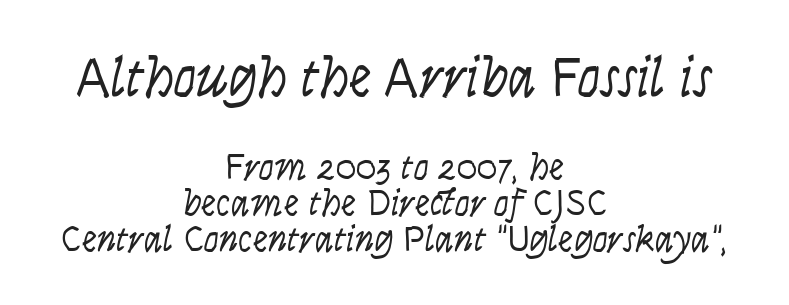
Q: Is the text bold? A: No.
Q: Is the text italic (slanted)? A: Yes, it leans right by about 9 degrees.
Q: Is the text underlined? A: No.
Q: How is the paragraph aligned? A: Centered.
Q: Is the spacing between letters normal or unusually wide? A: Normal.
Q: Is the spacing between lines tight, normal or loose? A: Tight.
Q: Which block of text is set in a larger size, the first (top) or the second (bottom)? A: The first (top) one.
Q: Width (condensed, normal, or wide)? A: Condensed.
Q: Stroke contrast? A: Low.
Q: x-height? A: Large.
Q: Monospaced? A: No.
